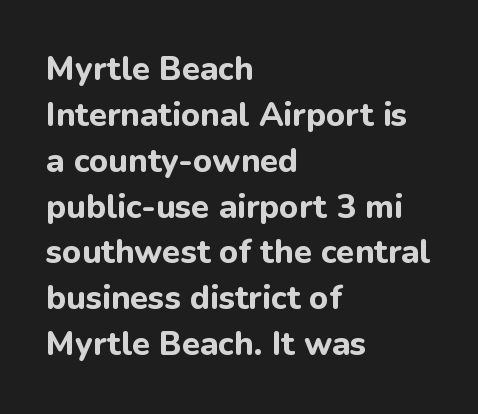
How heavy is the stroke? Heavy — this is a bold. Plain, unruled lines of type. Short note: letters normally spaced. Ascenders rise straight up at ninety degrees. Alignment: flush left. One glance says typical: line gaps are just what's usual.
